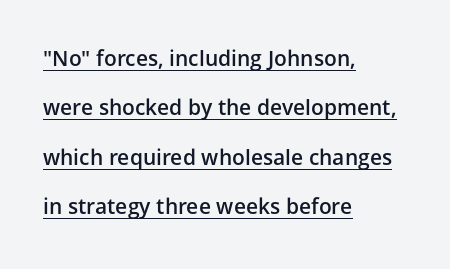
The line-height multiplier appears high, well above default. Compared with undecorated copy, this sample adds a rule below the words. Leftover space on each line is placed entirely after the last word. Upright lettering throughout. These words are printed semibold, heavier than regular yet not bold.
